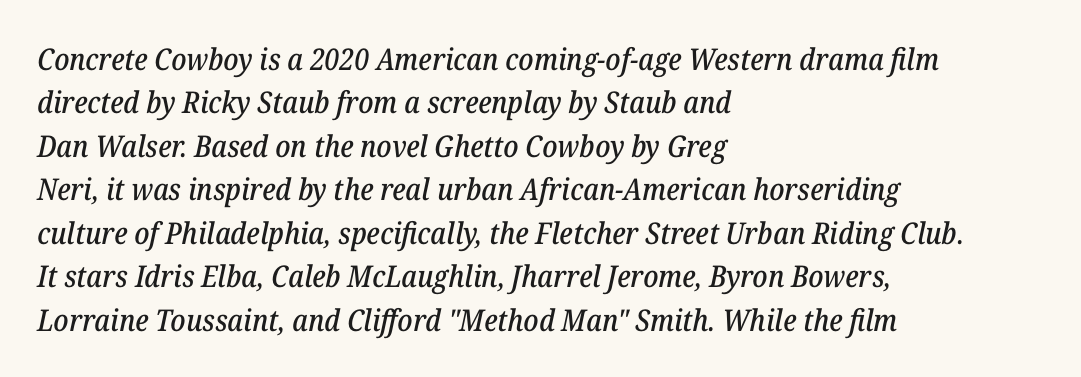
This block has exactly the height ordinary leading produces. The paragraph shown leans on its left margin. Note: serifs present on the glyphs. Just letters on the line, the space beneath them empty. You can tell it's italic because the verticals aren't actually vertical. Varying glyph widths throughout — classic text-font behaviour.
